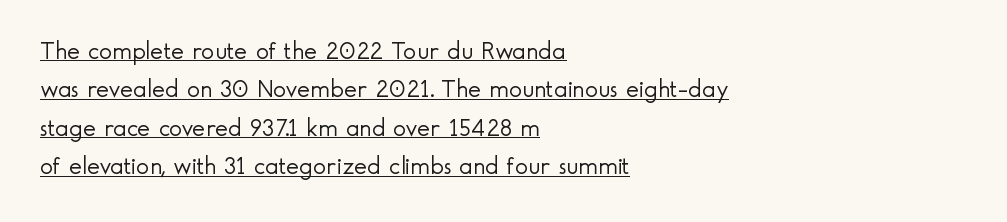
The image shows 25 px text type, upright; set left-aligned, normal line spacing (1.54x), normal letter spacing, underlined.
